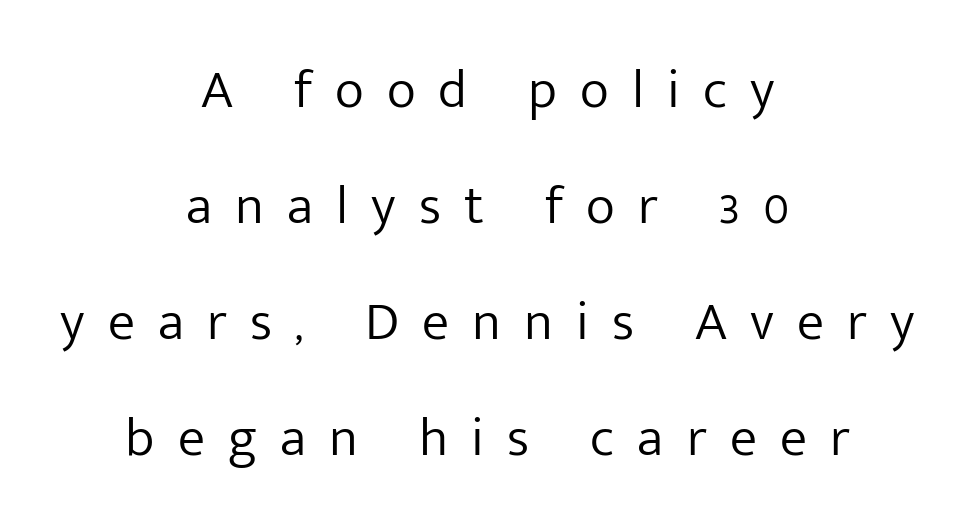
The strip under each line holds only bare page. The rendering uses natural spacing where letterforms have individual widths. The face used here is a sans, in the tradition of grotesques and geometrics. The cut favours lightness, reaching ordinary text weight at its darkest. Compared with a flush-left layout, this one balances lines on the center instead. The line texture is sparse and dotted thanks to wide tracking.
